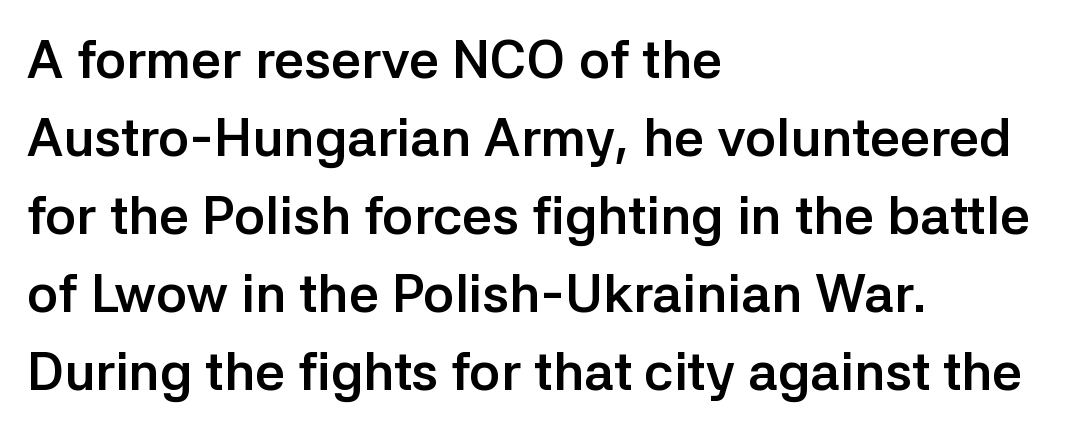
The passage shown is typed in a proportional face where columns would drift. Regarding leading, the lines here are spaced in the standard way. Every character sits straight up, as roman type does. Stroke terminals: plain, sans-serif. Unmarked baselines from the first word to the last.
